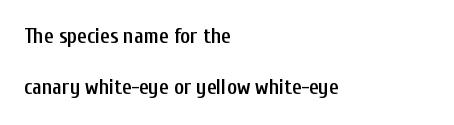
Q: Is the text bold? A: Semi-bold.
Q: Is the text italic (slanted)? A: No, it is upright.
Q: Is the text underlined? A: No.
Q: How is the paragraph aligned? A: Left-aligned.
Q: Is the spacing between letters normal or unusually wide? A: Normal.
Q: Is the spacing between lines tight, normal or loose? A: Loose.
